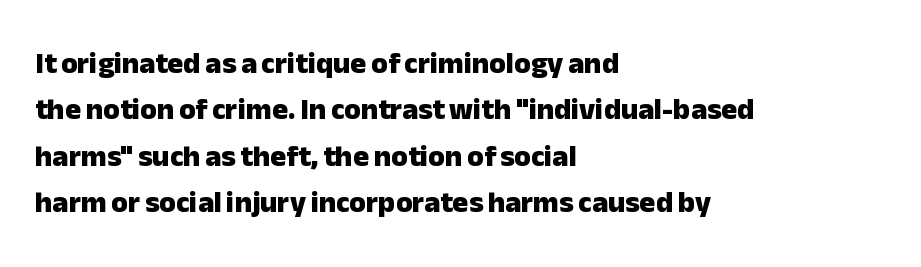
Underlining? Definitely not there. A typesetter would call this leading conventional body-copy spacing. Serif or sans? Sans — the stroke terminals are bare. Compared with a centered layout, this one pins lines to the left instead.
